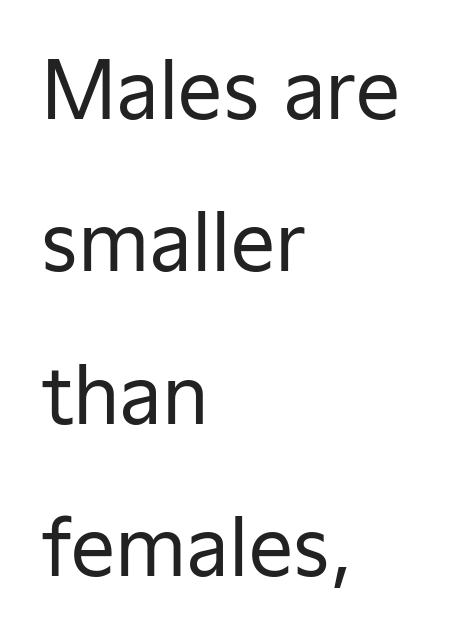
{"serif": "no", "italic": "no", "bold": "no", "weight": "regular", "width": "normal", "stroke_contrast": "low", "x_height": "medium", "monospaced": "no", "underline": "no", "align": "left", "line_spacing": "loose", "line_spacing_ratio": 1.93, "letter_spacing": "normal", "letter_spacing_em": 0.0, "glyph_px": 79}
